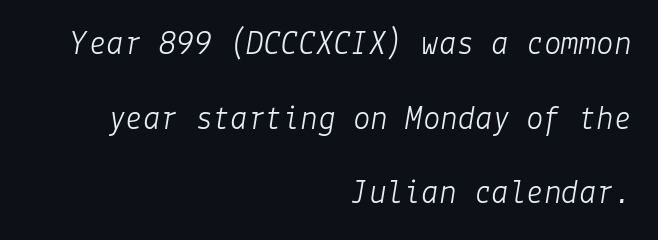
The image shows 35 px light type, italic (leaning right); set right-aligned, loose line spacing (2.13x), normal letter spacing, not underlined; low stroke contrast and a medium x-height.
